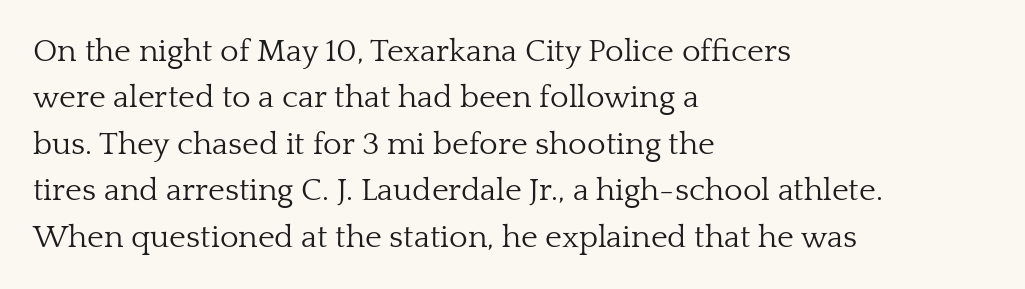
Horizontal bands of white between lines are of average thickness. Letters rest on an invisible, unmarked baseline. Summary of weight: not heavy and not bold. Letterform terminals end in serifs throughout the passage. Each letter keeps its own natural width here, so spacing adapts to shape. Caption: standard tracking, unaltered.
